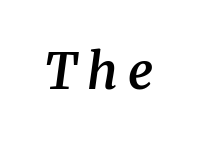
Yep, that's italic — everything's leaning. The tracking reads as deliberately expanded to a designer's eye. Note: serifs present on the glyphs. The words here are not underlined. The passage shown is typed in a proportional face where columns would drift. Students, this is semibold: more ink than regular, less than bold.
